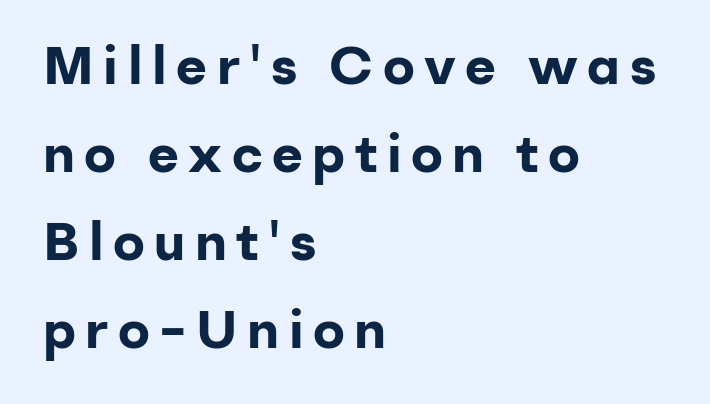
The image shows 53 px bold sans-serif type, upright; set left-aligned, normal line spacing (1.66x), not underlined; low stroke contrast and a medium x-height.
